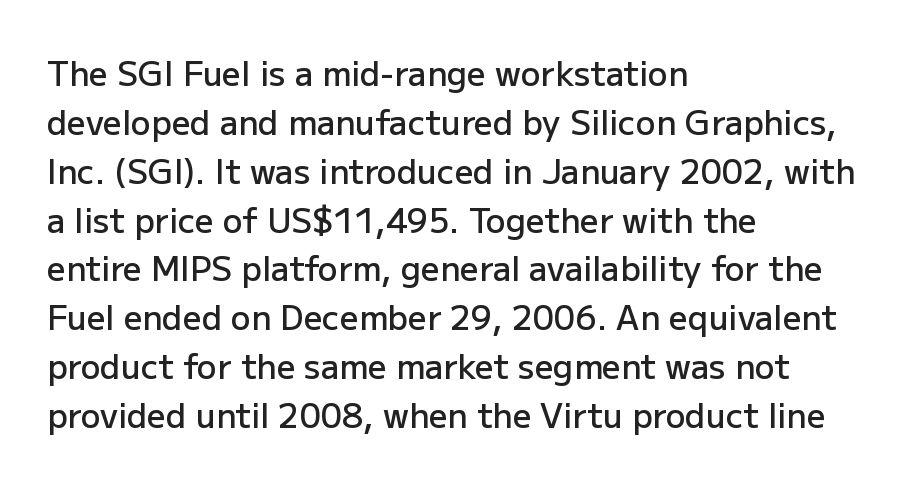
{"serif": "no", "italic": "no", "bold": "semi", "weight": "semibold", "width": "normal", "stroke_contrast": "low", "x_height": "medium", "monospaced": "no", "underline": "no", "align": "left", "line_spacing": "normal", "line_spacing_ratio": 1.48, "letter_spacing": "normal", "letter_spacing_em": 0.0, "glyph_px": 33}
